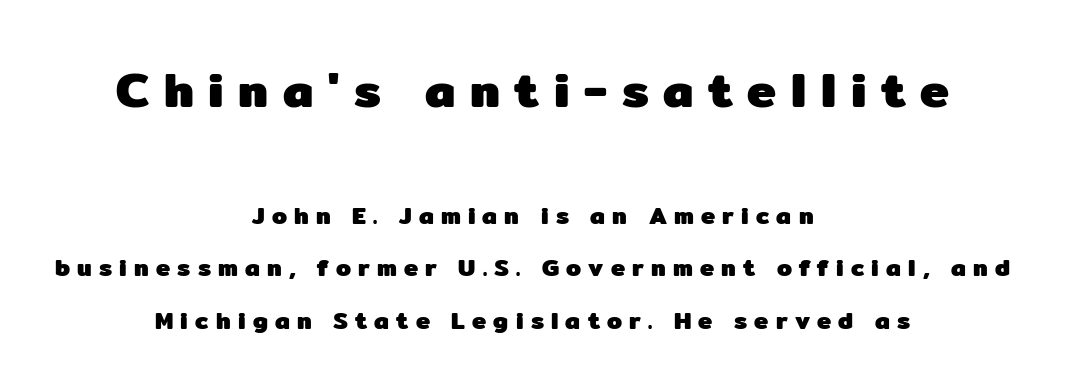
The lettering holds an erect, upright posture throughout. Note: larger setting up top, smaller setting below. Each glyph is drawn with heavy, bold strokes. Character widths vary here, with narrow letters taking less room than wide ones. One glance says open: line gaps are wider than usual. No feet cap the strokes, marking this as sans-serif type.
